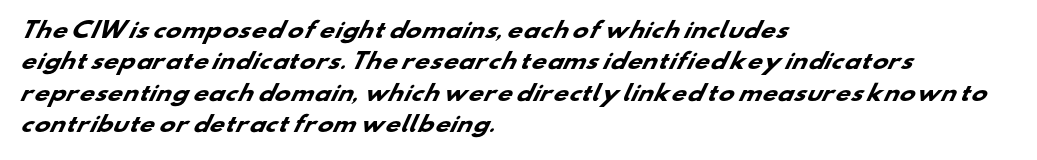
Thick stems and heavy bowls — unmistakably bold. Anything drawn beneath the words? Only blank space. There is no visible air inserted between adjacent glyphs. The rendering uses a moderate line-height, typical for paragraphs. The ragged edge is on the right, which tells us the setting is flush left.
